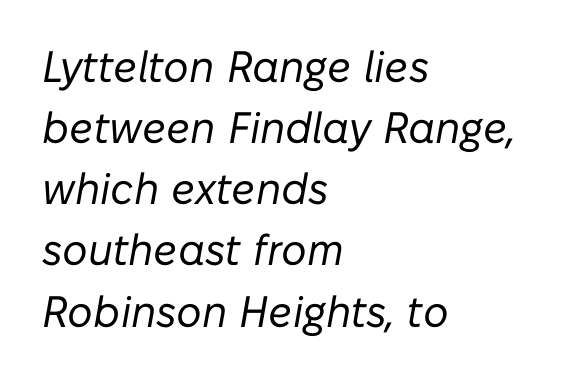
How are the letters spaced? Ordinarily, with no added tracking. If you measured baseline to baseline, you'd find a middling distance. The passage shown is not bold in any degree. Quick note: underline off. These lines were composed using italics.
